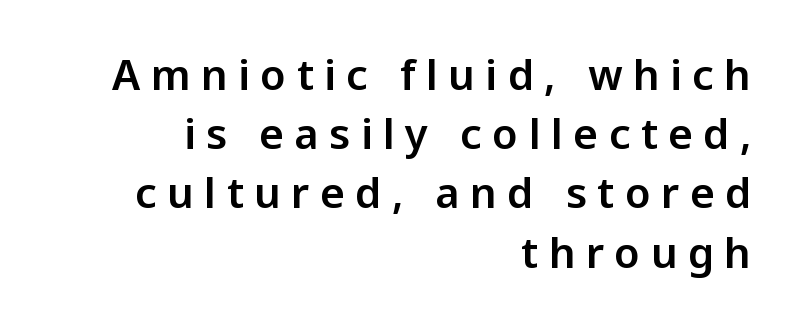
{"serif": "no", "italic": "no", "width": "normal", "stroke_contrast": "low", "x_height": "medium", "monospaced": "no", "underline": "no", "align": "right", "line_spacing": "normal", "line_spacing_ratio": 1.41, "letter_spacing": "wide", "letter_spacing_em": 0.25, "glyph_px": 42}
